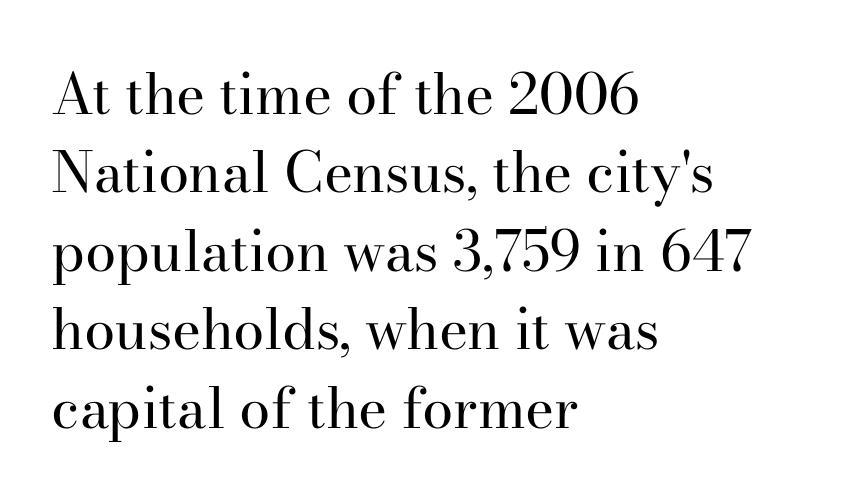
Q: Is the text bold? A: No.
Q: Is the text italic (slanted)? A: No, it is upright.
Q: Is the typeface a serif or a sans-serif typeface? A: Serif.
Q: Is the text underlined? A: No.
Q: How is the paragraph aligned? A: Left-aligned.
Q: Is the spacing between letters normal or unusually wide? A: Normal.
Q: Is the spacing between lines tight, normal or loose? A: Normal.
Q: Width (condensed, normal, or wide)? A: Normal.
Q: Stroke contrast? A: High.
Q: x-height? A: Small.
Q: Monospaced? A: No.
